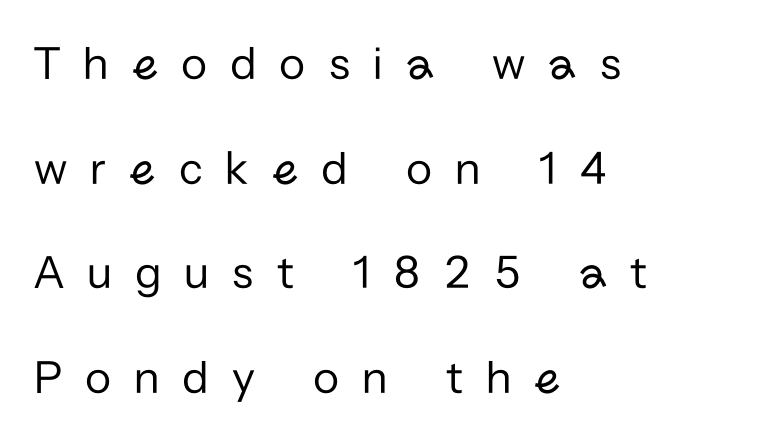
Q: Is the text bold? A: No.
Q: Is the text italic (slanted)? A: No, it is upright.
Q: Is the typeface a serif or a sans-serif typeface? A: Sans-serif.
Q: Is the text underlined? A: No.
Q: How is the paragraph aligned? A: Left-aligned.
Q: Is the spacing between letters normal or unusually wide? A: Unusually wide.
Q: Is the spacing between lines tight, normal or loose? A: Loose.
Q: Width (condensed, normal, or wide)? A: Normal.
Q: Stroke contrast? A: Low.
Q: x-height? A: Medium.
Q: Monospaced? A: No.
